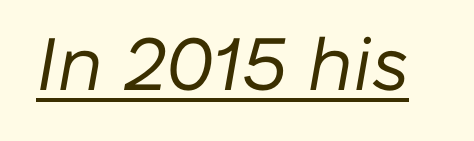
The image shows 74 px regular-weight type, italic (leaning right); set normal letter spacing, underlined; low stroke contrast and a medium x-height.
